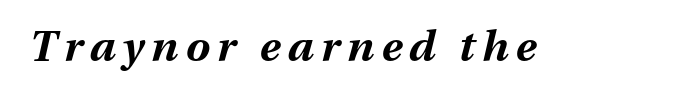
Q: Is the text bold? A: Yes.
Q: Is the text italic (slanted)? A: Yes, it leans right by about 13 degrees.
Q: Is the text underlined? A: No.
Q: Width (condensed, normal, or wide)? A: Normal.
Q: Stroke contrast? A: Medium.
Q: x-height? A: Medium.
Q: Monospaced? A: No.
